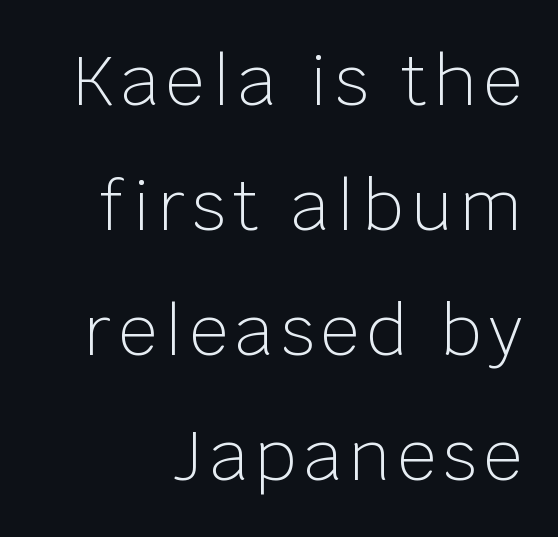
{"serif": "no", "italic": "no", "bold": "no", "weight": "light", "width": "normal", "stroke_contrast": "low", "x_height": "large", "monospaced": "no", "underline": "no", "align": "right", "line_spacing_ratio": 1.84, "glyph_px": 68}
